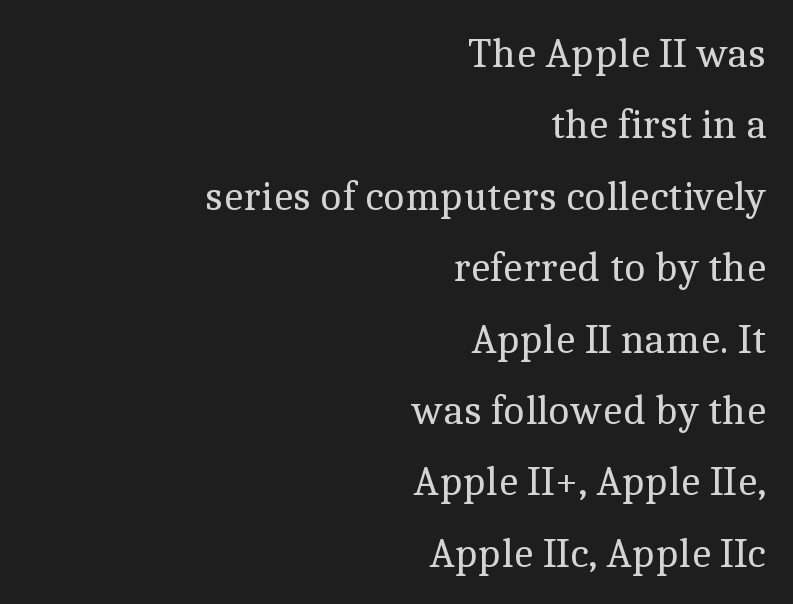
Q: Is the text bold? A: No.
Q: Is the text italic (slanted)? A: No, it is upright.
Q: Is the typeface a serif or a sans-serif typeface? A: Serif.
Q: Is the text underlined? A: No.
Q: How is the paragraph aligned? A: Right-aligned.
Q: Is the spacing between letters normal or unusually wide? A: Normal.
Q: Is the spacing between lines tight, normal or loose? A: Normal.
Q: Width (condensed, normal, or wide)? A: Normal.
Q: x-height? A: Medium.
Q: Monospaced? A: No.
